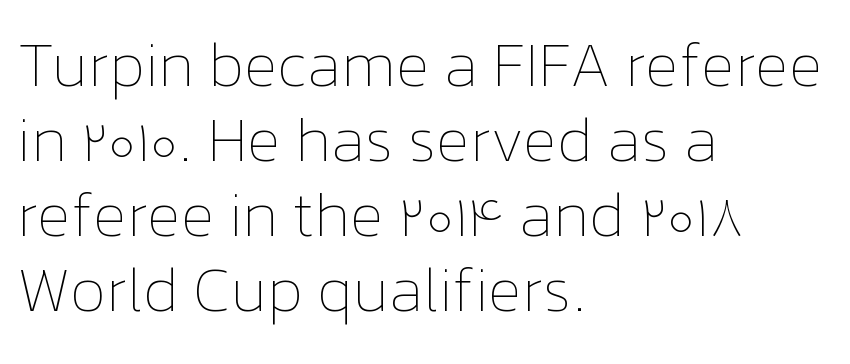
{"italic": "no", "bold": "no", "weight": "thin", "width": "normal", "stroke_contrast": "low", "x_height": "medium", "monospaced": "no", "underline": "no", "align": "left", "line_spacing_ratio": 1.21, "letter_spacing": "normal", "letter_spacing_em": 0.0, "glyph_px": 62}
